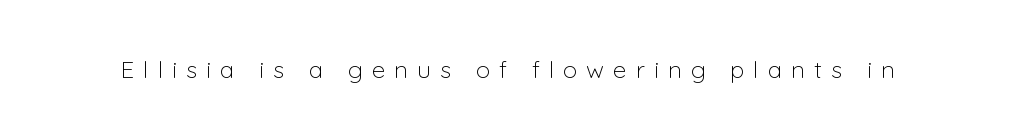
The image shows 24 px text type, upright; set unusually wide letter spacing (+0.38 em), not underlined.
